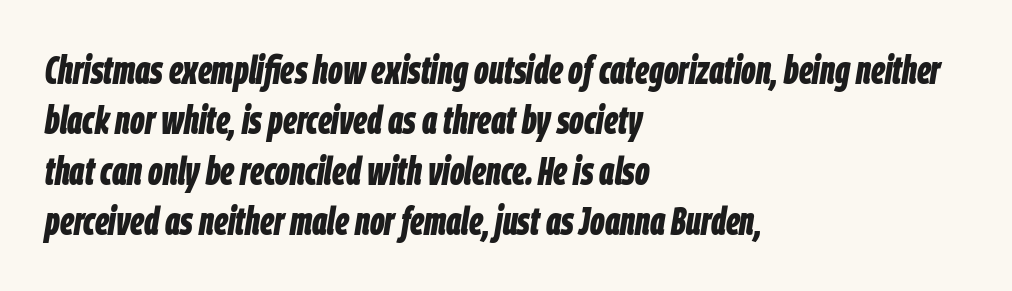
The image shows 40 px bold, condensed type, italic (leaning right); set left-aligned, normal line spacing (1.26x), normal letter spacing, not underlined; low stroke contrast and a large x-height.
